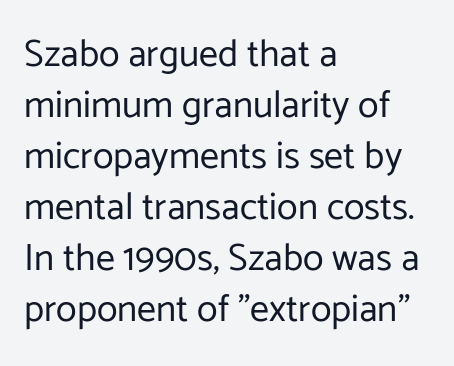
Rule under the text: the space is simply empty. Standard letterfit; no display-style spreading of the glyphs. To sum up the face: it is a sans, with no serifs. A typesetter would call this proportional, since set widths differ per character.
